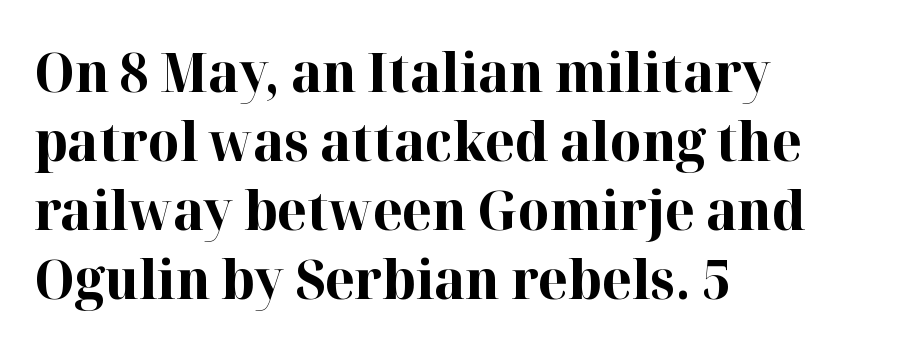
The image shows 54 px bold serif type, upright; set left-aligned, normal line spacing (1.28x), normal letter spacing, not underlined; high stroke contrast and a medium x-height.
